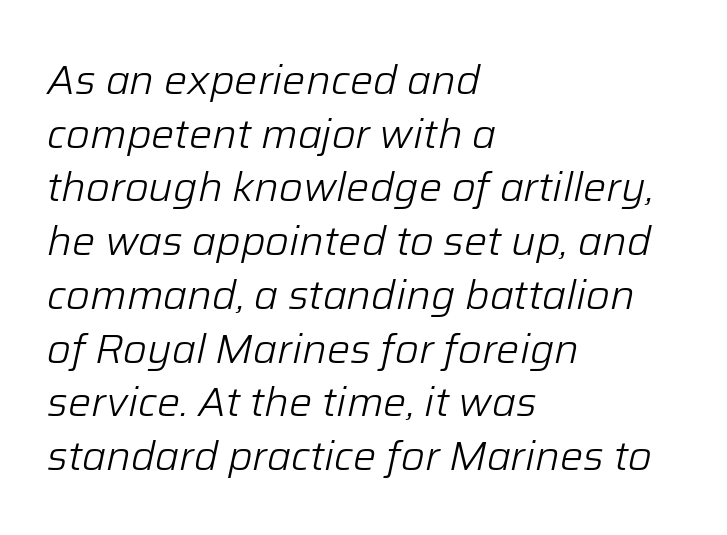
The image shows 41 px light type, italic (leaning right); set left-aligned, normal line spacing (1.31x), normal letter spacing, not underlined; low stroke contrast and a medium x-height.
